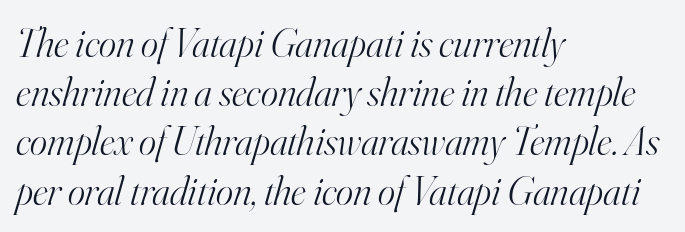
The whole block is typeset with a tilt. The typesetting does not lean heavy: it is not bold. The typesetter chose a ragged-right arrangement here. Check where the strokes stop: tiny serifs finish them off. Each letter keeps its own natural width here, so spacing adapts to shape.
